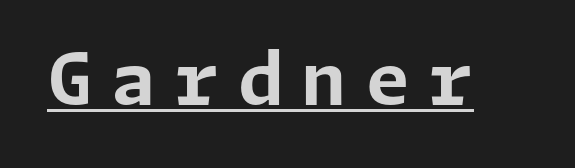
{"serif": "no", "italic": "no", "bold": "yes", "weight": "bold", "width": "normal", "stroke_contrast": "low", "x_height": "medium", "underline": "yes", "letter_spacing": "wide", "letter_spacing_em": 0.25, "glyph_px": 73}
